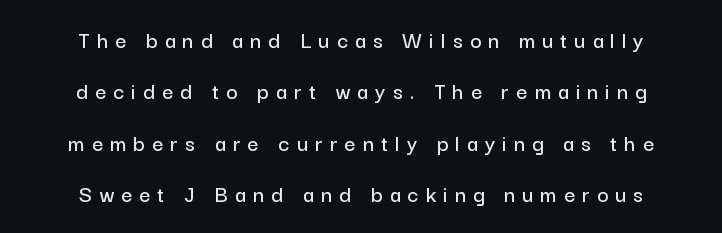
Alignment: centered. Italic: no, the glyphs are upright roman. Loosely led — the rows are spread out. The words here are not underlined. The gaps between neighbouring characters are conspicuously large.
